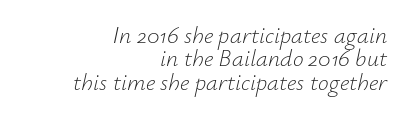
A typesetter would mark this as italic. Vertical spacing — tight. One-word summary of the alignment: right. Anything drawn beneath the words? Only blank space. Weight: not bold — regular or lighter. Does extra space separate the letters? No, they use regular spacing.
